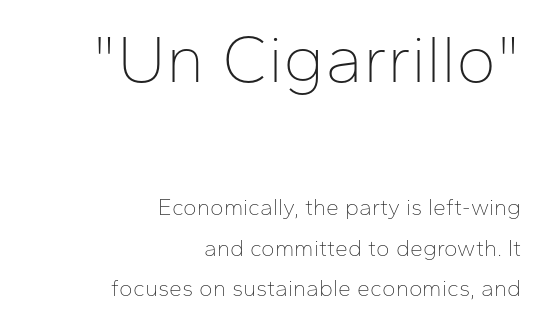
Q: Is the text bold? A: No.
Q: Is the text italic (slanted)? A: No, it is upright.
Q: Is the typeface a serif or a sans-serif typeface? A: Sans-serif.
Q: Is the text underlined? A: No.
Q: How is the paragraph aligned? A: Right-aligned.
Q: Is the spacing between letters normal or unusually wide? A: Normal.
Q: Which block of text is set in a larger size, the first (top) or the second (bottom)? A: The first (top) one.
Q: Width (condensed, normal, or wide)? A: Normal.
Q: Stroke contrast? A: Low.
Q: x-height? A: Medium.
Q: Monospaced? A: No.
